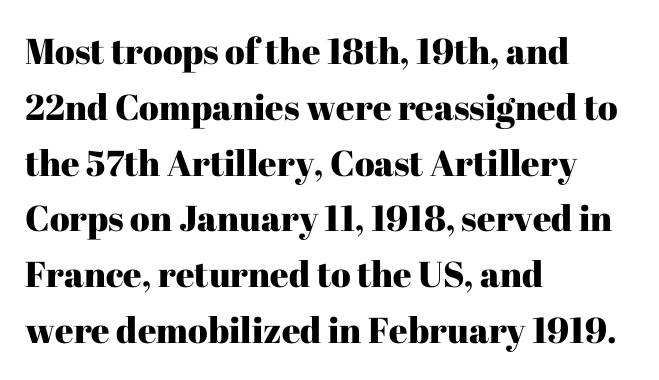
{"serif": "yes", "italic": "no", "width": "normal", "stroke_contrast": "high", "x_height": "medium", "monospaced": "no", "underline": "no", "align": "left", "line_spacing": "normal", "line_spacing_ratio": 1.55, "letter_spacing": "normal", "letter_spacing_em": 0.0, "glyph_px": 36}
